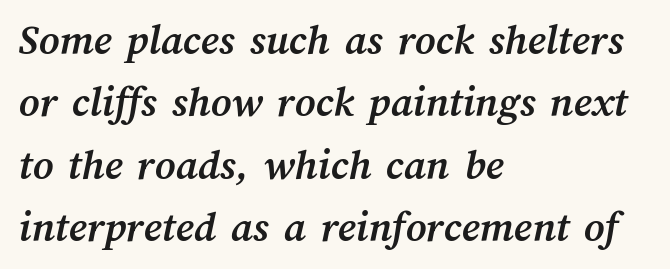
The image shows 44 px semibold type; set left-aligned, normal line spacing (1.42x), normal letter spacing, not underlined; medium stroke contrast and a medium x-height.
